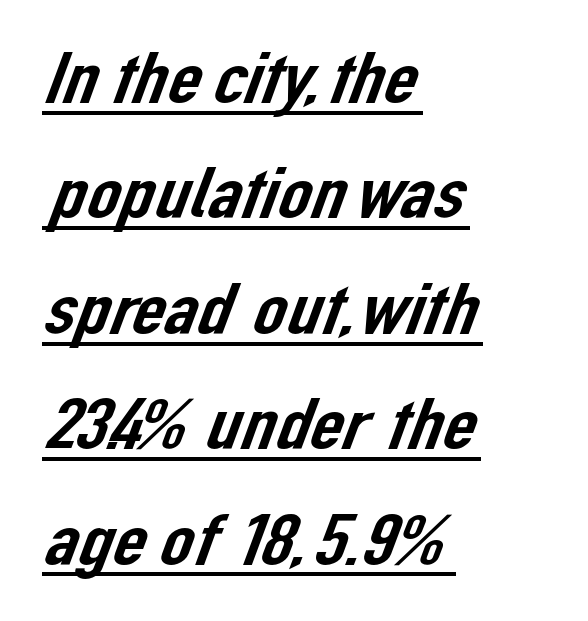
Q: Is the typeface a serif or a sans-serif typeface? A: Sans-serif.
Q: Is the text underlined? A: Yes.
Q: How is the paragraph aligned? A: Left-aligned.
Q: Is the spacing between letters normal or unusually wide? A: Normal.
Q: Is the spacing between lines tight, normal or loose? A: Normal.
Q: Width (condensed, normal, or wide)? A: Normal.
Q: Stroke contrast? A: Low.
Q: x-height? A: Medium.
Q: Monospaced? A: No.
